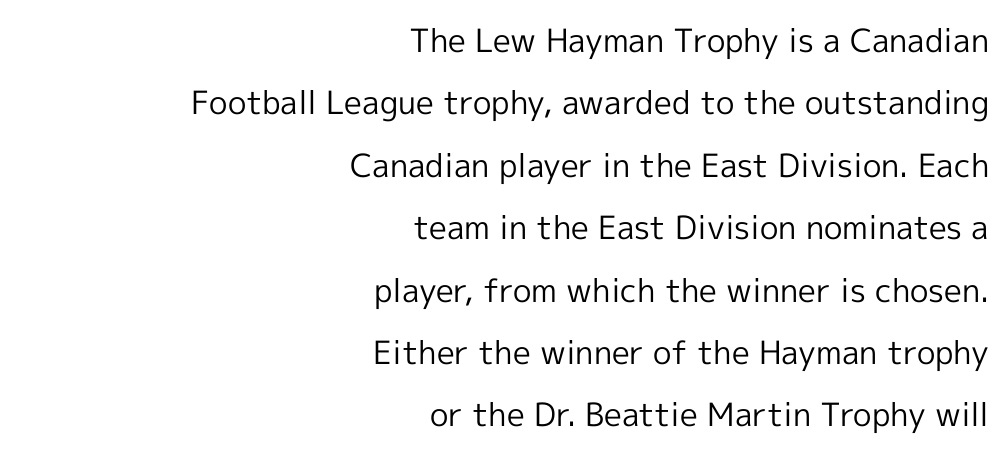
The image shows 32 px regular-weight sans-serif type, upright; set right-aligned, loose line spacing (1.95x), normal letter spacing, not underlined; a medium x-height.
